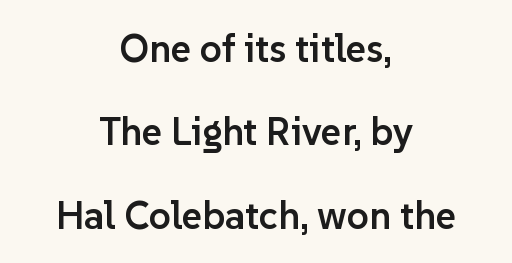
The image shows 39 px semibold sans-serif type, upright; set centered, loose line spacing (2.14x), normal letter spacing, not underlined; low stroke contrast and a medium x-height.
